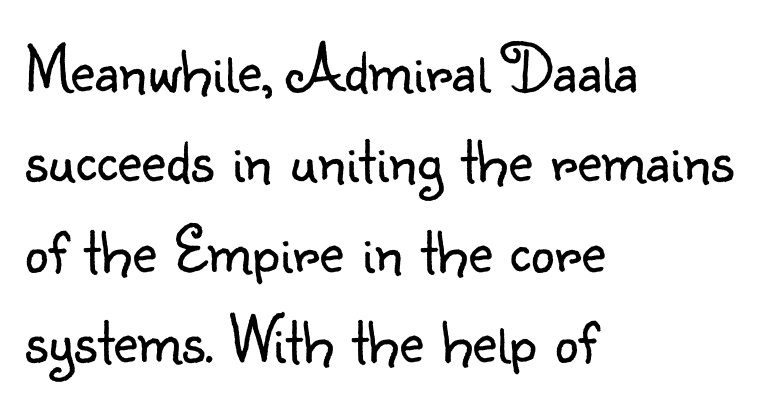
{"serif": "no", "italic": "no", "bold": "no", "weight": "light", "width": "normal", "stroke_contrast": "low", "x_height": "small", "monospaced": "no", "underline": "no", "align": "left", "line_spacing": "normal", "line_spacing_ratio": 1.35, "letter_spacing": "normal", "letter_spacing_em": 0.0, "glyph_px": 67}
